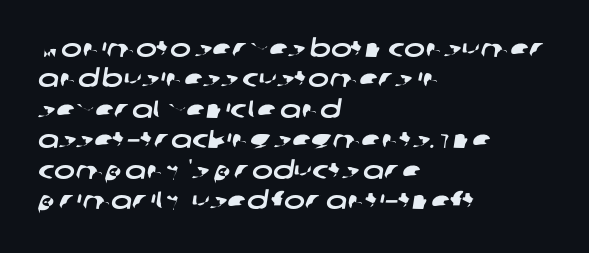
Q: Is the text underlined? A: No.
Q: How is the paragraph aligned? A: Left-aligned.
Q: Is the spacing between letters normal or unusually wide? A: Normal.
